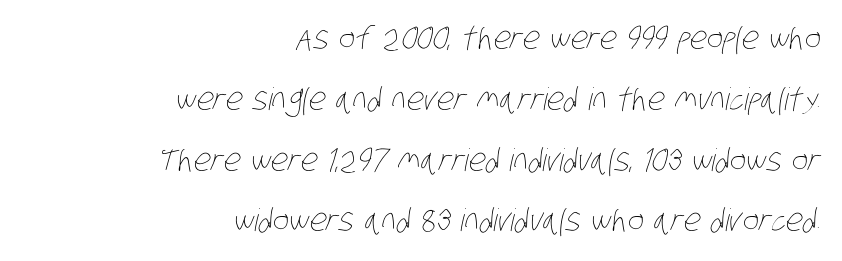
{"bold": "no", "weight": "thin", "width": "condensed", "stroke_contrast": "low", "x_height": "large", "monospaced": "no", "underline": "no", "align": "right", "line_spacing": "loose", "line_spacing_ratio": 1.96, "letter_spacing": "normal", "letter_spacing_em": 0.0, "glyph_px": 31}
